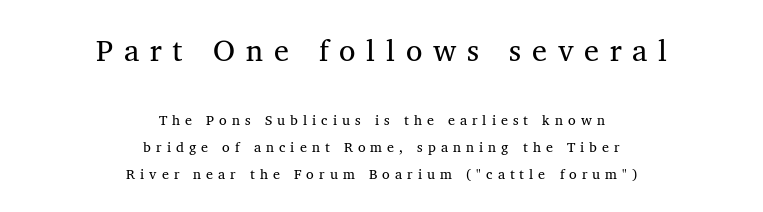
{"serif": "yes", "bold": "no", "weight": "regular", "width": "normal", "stroke_contrast": "medium", "x_height": "medium", "monospaced": "no", "underline": "no", "align": "center", "line_spacing": "loose", "line_spacing_ratio": 1.91, "letter_spacing": "wide", "letter_spacing_em": 0.36, "larger_block": "first", "size_ratio": 2.14, "glyph_px": 30}
